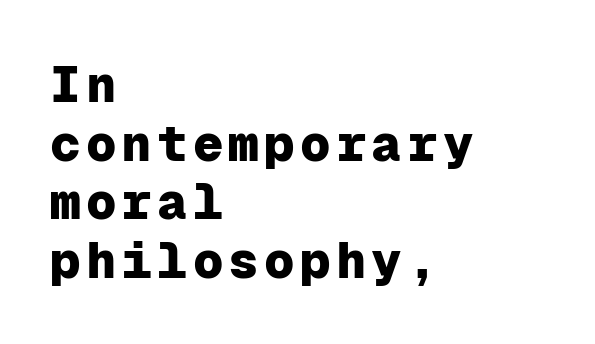
Q: Is the text bold? A: Yes.
Q: Is the text italic (slanted)? A: No, it is upright.
Q: Is the typeface a serif or a sans-serif typeface? A: Sans-serif.
Q: Is the text underlined? A: No.
Q: How is the paragraph aligned? A: Left-aligned.
Q: Is the spacing between lines tight, normal or loose? A: Tight.
Q: Width (condensed, normal, or wide)? A: Normal.
Q: Stroke contrast? A: Low.
Q: x-height? A: Medium.
Q: Monospaced? A: Yes.
